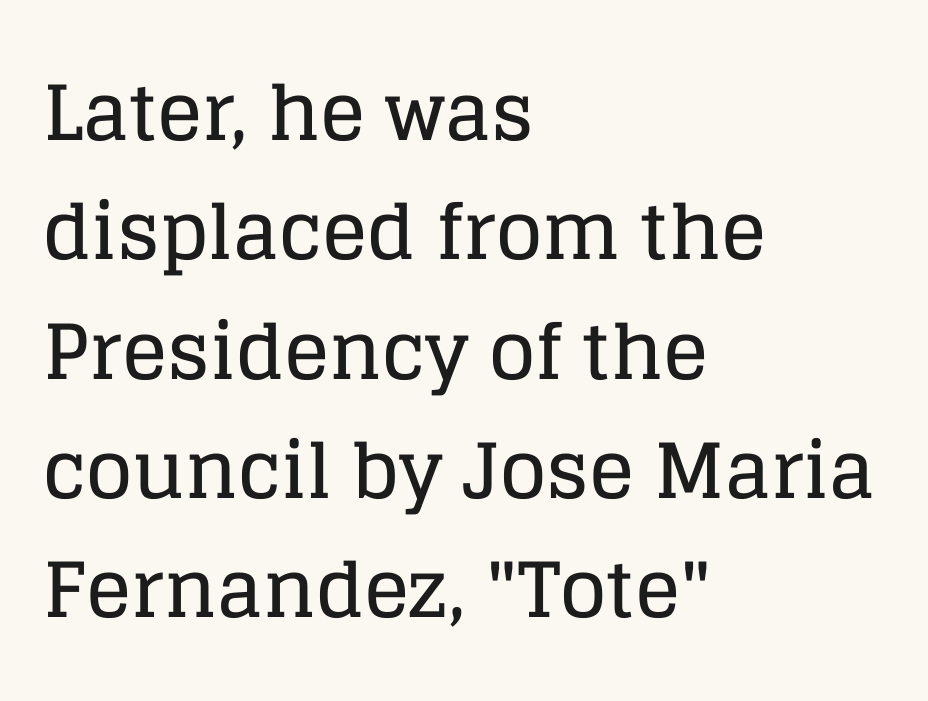
{"serif": "yes", "italic": "no", "width": "normal", "stroke_contrast": "low", "x_height": "large", "monospaced": "no", "underline": "no", "align": "left", "line_spacing": "normal", "line_spacing_ratio": 1.57, "letter_spacing": "normal", "letter_spacing_em": 0.0, "glyph_px": 76}
